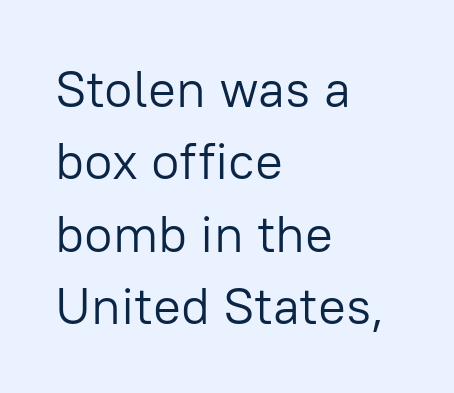
Are there feet on the stems? There aren't — it's a sans. The letters look calm and open, with moderate or lighter stems. Leading matches the norm, producing a regular column. Varying glyph widths throughout — classic text-font behaviour. Quick note: underline off.
